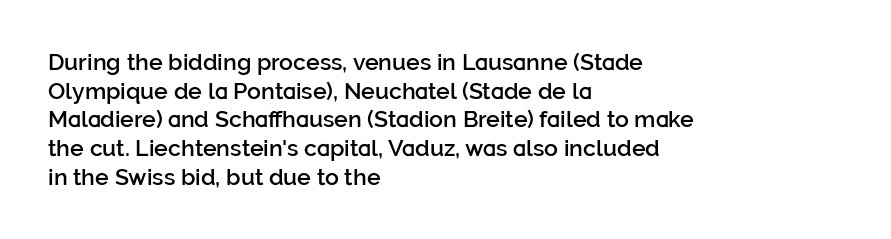
The specimen omits any rule beneath the text block's lines. The type sits square on the baseline with zero lean. This block has exactly the height ordinary leading produces. Does extra space separate the letters? No, they use regular spacing.
